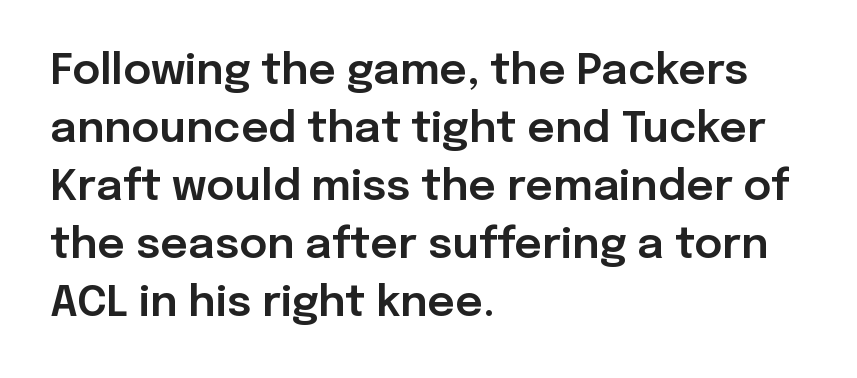
If you drew a line through each stem, it would be perfectly vertical. Spacing verdict: proportional, widths tailored to each character. Descenders hang freely into open space. The lines sit at an ordinary, default distance from one another. Between one letter and the next there's only the usual sliver of space.
